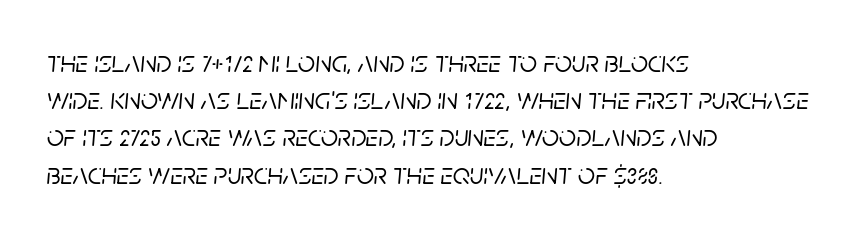
The image shows 30 px text type, italic (leaning right); set left-aligned, line spacing 1.24x, normal letter spacing, not underlined; low stroke contrast and a large x-height.
